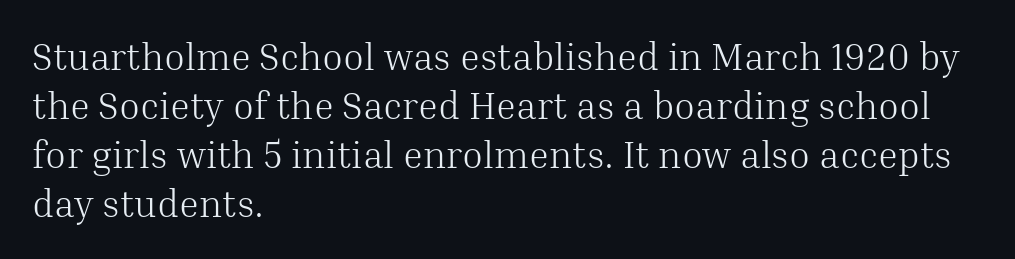
Q: Is the text bold? A: No.
Q: Is the text italic (slanted)? A: No, it is upright.
Q: Is the typeface a serif or a sans-serif typeface? A: Serif.
Q: Is the text underlined? A: No.
Q: How is the paragraph aligned? A: Left-aligned.
Q: Is the spacing between letters normal or unusually wide? A: Normal.
Q: Is the spacing between lines tight, normal or loose? A: Normal.
Q: Width (condensed, normal, or wide)? A: Normal.
Q: Stroke contrast? A: Medium.
Q: x-height? A: Medium.
Q: Monospaced? A: No.
